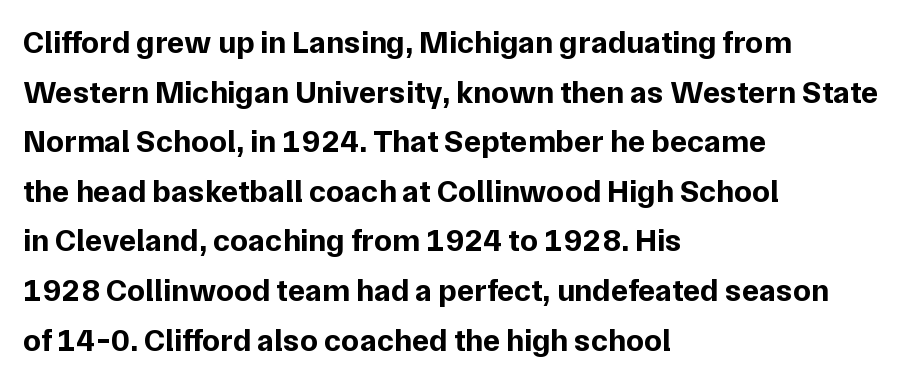
The image shows 32 px bold sans-serif type, upright; set left-aligned, normal line spacing (1.55x), normal letter spacing, not underlined; low stroke contrast and a medium x-height.
